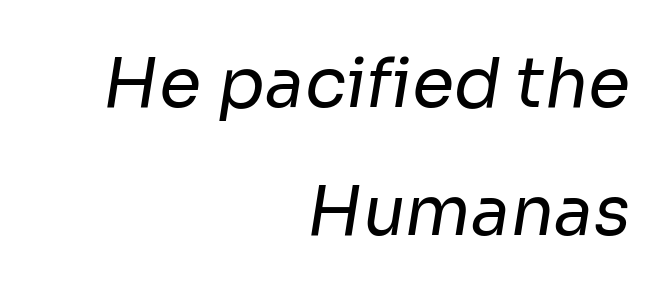
Notice how the passage keeps a crisp vertical edge on the right only. What kind of face is this? One without serifs — a sans. The rendering uses natural spacing where letterforms have individual widths. The characters are drawn with everyday or finer stroke widths.
